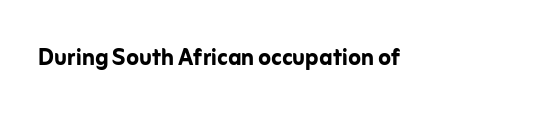
Q: Is the text bold? A: Yes.
Q: Is the text italic (slanted)? A: No, it is upright.
Q: Is the typeface a serif or a sans-serif typeface? A: Sans-serif.
Q: Is the text underlined? A: No.
Q: Is the spacing between letters normal or unusually wide? A: Normal.
Q: Width (condensed, normal, or wide)? A: Normal.
Q: Stroke contrast? A: Low.
Q: x-height? A: Medium.
Q: Monospaced? A: No.
